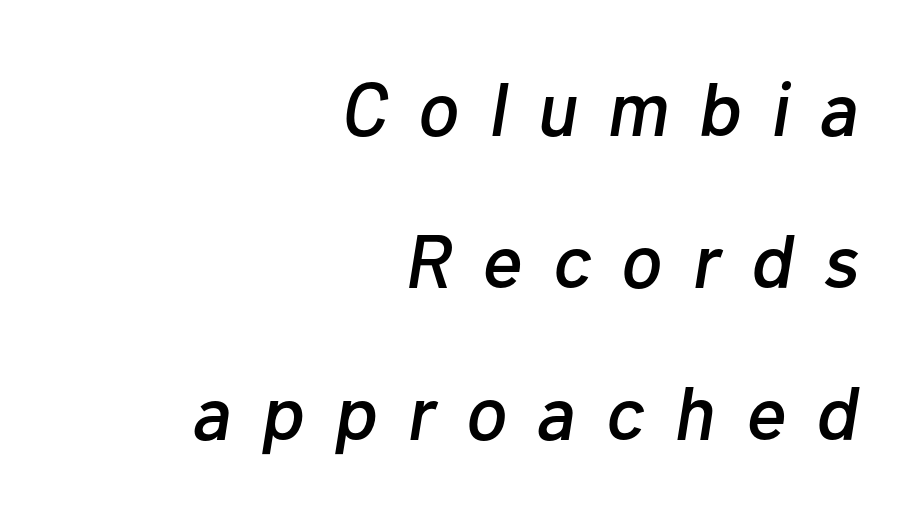
Q: Is the text italic (slanted)? A: Yes, it leans right by about 10 degrees.
Q: Is the text underlined? A: No.
Q: How is the paragraph aligned? A: Right-aligned.
Q: Is the spacing between letters normal or unusually wide? A: Unusually wide.
Q: Is the spacing between lines tight, normal or loose? A: Loose.
Q: Width (condensed, normal, or wide)? A: Normal.
Q: Stroke contrast? A: Low.
Q: x-height? A: Medium.
Q: Monospaced? A: No.
